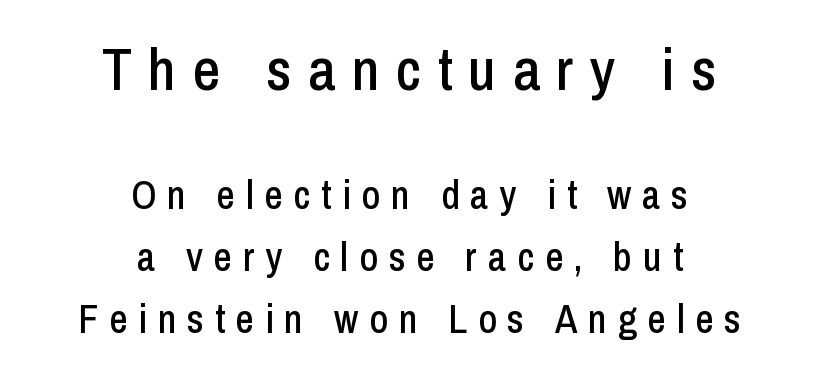
Q: Is the text italic (slanted)? A: No, it is upright.
Q: Is the typeface a serif or a sans-serif typeface? A: Sans-serif.
Q: Is the text underlined? A: No.
Q: How is the paragraph aligned? A: Centered.
Q: Is the spacing between letters normal or unusually wide? A: Unusually wide.
Q: Is the spacing between lines tight, normal or loose? A: Normal.
Q: Which block of text is set in a larger size, the first (top) or the second (bottom)? A: The first (top) one.
Q: Width (condensed, normal, or wide)? A: Condensed.
Q: Stroke contrast? A: Low.
Q: x-height? A: Medium.
Q: Monospaced? A: No.
